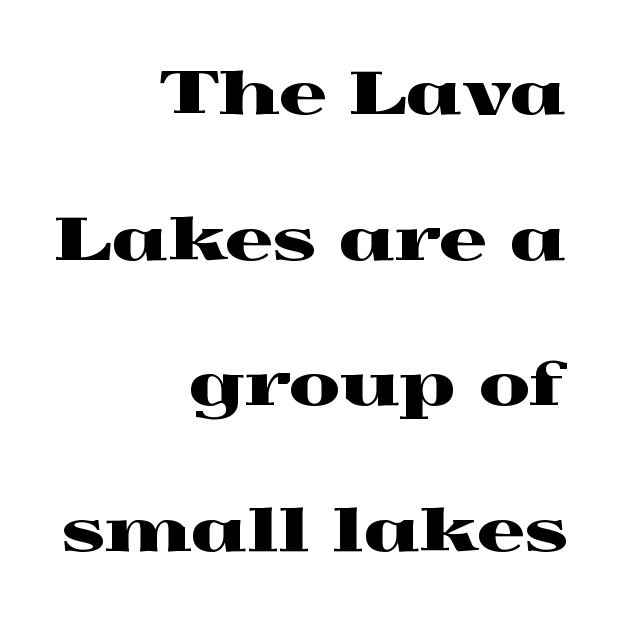
The image shows 59 px wide serif type, upright; set right-aligned, loose line spacing (2.47x), normal letter spacing, not underlined; a medium x-height.
